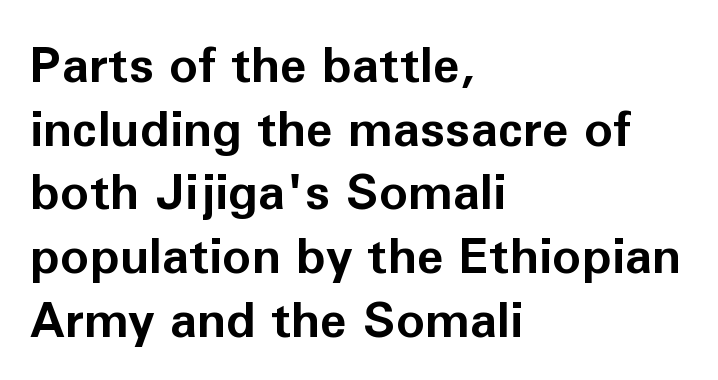
Q: Is the text bold? A: Yes.
Q: Is the text italic (slanted)? A: No, it is upright.
Q: Is the typeface a serif or a sans-serif typeface? A: Sans-serif.
Q: Is the text underlined? A: No.
Q: How is the paragraph aligned? A: Left-aligned.
Q: Is the spacing between letters normal or unusually wide? A: Normal.
Q: Is the spacing between lines tight, normal or loose? A: Normal.
Q: Width (condensed, normal, or wide)? A: Normal.
Q: Stroke contrast? A: Low.
Q: x-height? A: Medium.
Q: Monospaced? A: No.
